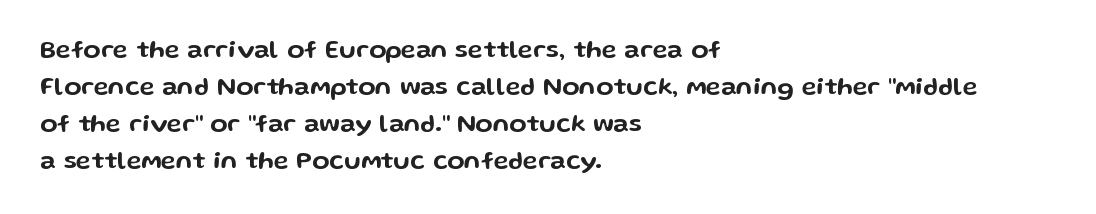
The space beneath each line is pristine and unruled. Compared with typical paragraphs, the rows here are spaced about the same. Notice how the passage keeps a crisp vertical edge on the left only. Short note: letters normally spaced.
